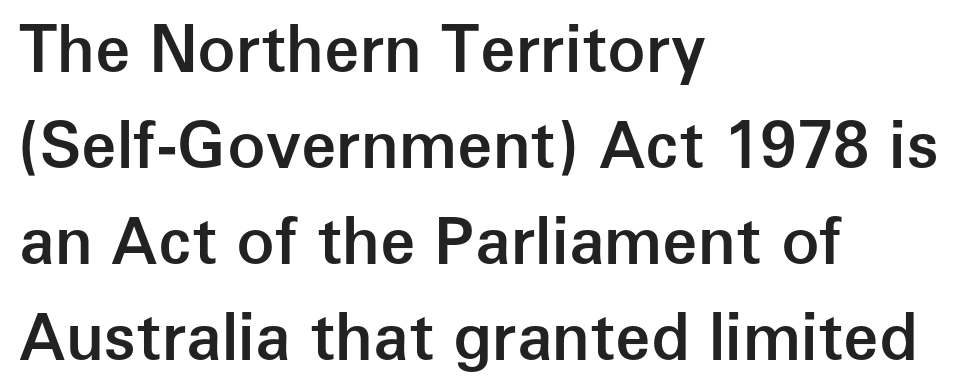
The image shows 64 px semibold sans-serif type, upright; set left-aligned, normal line spacing (1.5x), normal letter spacing, not underlined; low stroke contrast and a medium x-height.
